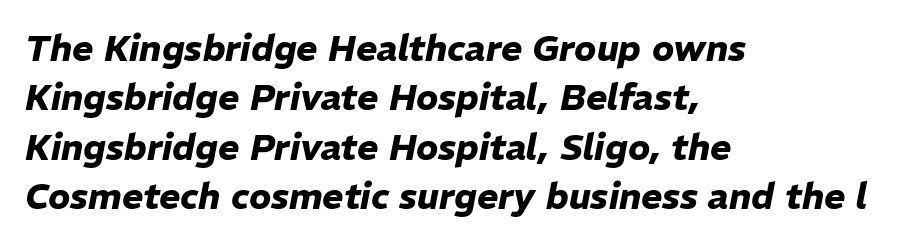
One glance says typical: line gaps are just what's usual. A typesetter would mark this as italic. The letters sit at their default tracking, neither squeezed nor spread. Quick note: underline off. Typeset ragged right — the left edge is the straight one. I'd describe the lettering as bold — thick and assertive.
